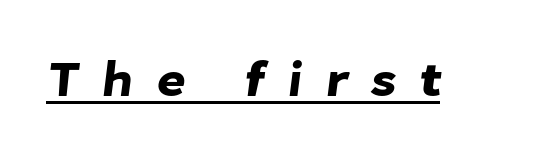
{"serif": "no", "width": "normal", "stroke_contrast": "low", "x_height": "medium", "monospaced": "no", "underline": "yes", "letter_spacing": "wide", "letter_spacing_em": 0.46, "glyph_px": 50}
